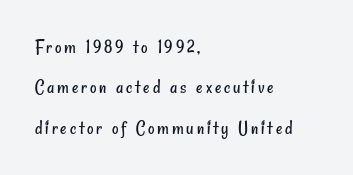
Stems here are at most as thick as an everyday book face. This rendering features lettering with no underline. Reading down the block, your eye returns to a fixed left position each line. Each new line begins a long way beneath the previous one.
